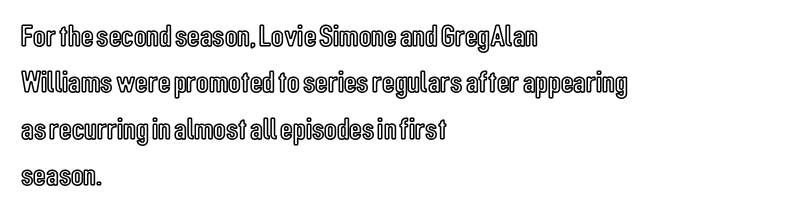
The image shows 31 px condensed type, upright; set left-aligned, normal line spacing (1.5x), normal letter spacing, not underlined; a medium x-height.
